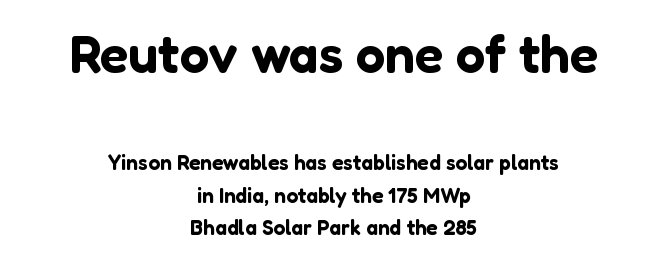
Q: Is the text italic (slanted)? A: No, it is upright.
Q: Is the typeface a serif or a sans-serif typeface? A: Sans-serif.
Q: Is the text underlined? A: No.
Q: How is the paragraph aligned? A: Centered.
Q: Is the spacing between letters normal or unusually wide? A: Normal.
Q: Is the spacing between lines tight, normal or loose? A: Normal.
Q: Which block of text is set in a larger size, the first (top) or the second (bottom)? A: The first (top) one.
Q: Width (condensed, normal, or wide)? A: Normal.
Q: Stroke contrast? A: Low.
Q: x-height? A: Medium.
Q: Monospaced? A: No.
